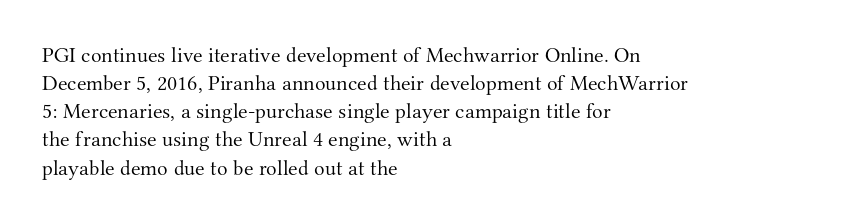
{"italic": "no", "bold": "no", "underline": "no", "align": "left", "line_spacing": "normal", "line_spacing_ratio": 1.28, "letter_spacing": "normal", "letter_spacing_em": 0.0, "glyph_px": 22}
